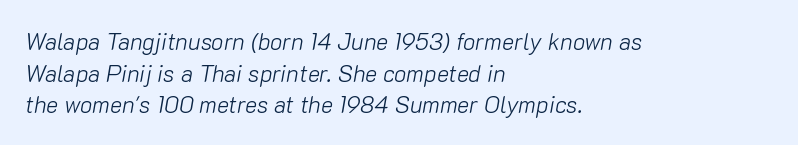
The image shows 23 px text type, italic (leaning right); set left-aligned, normal line spacing (1.37x), normal letter spacing, not underlined.
